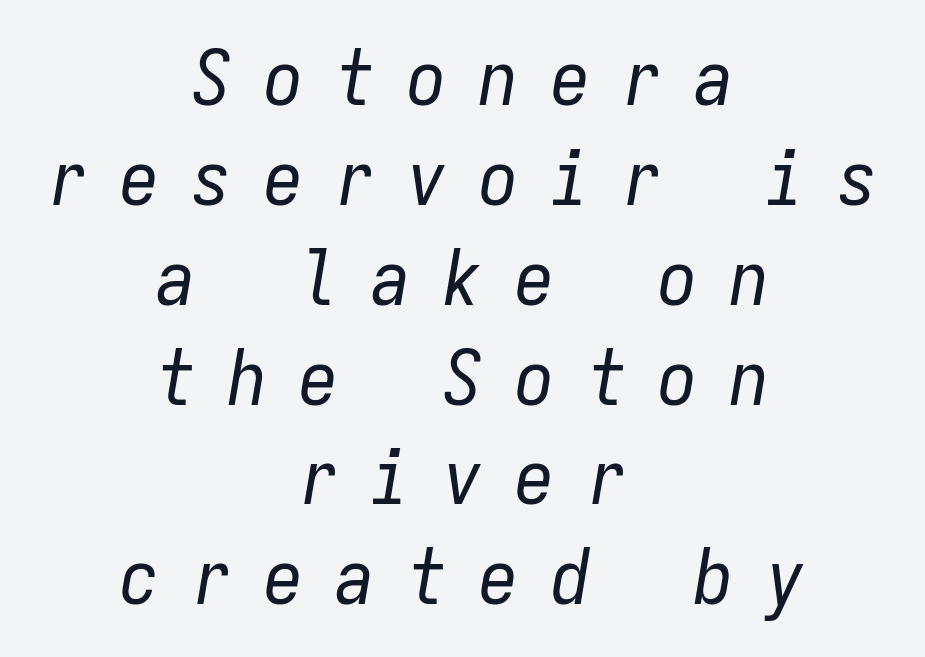
Q: Is the text bold? A: No.
Q: Is the text italic (slanted)? A: Yes, it leans right by about 9 degrees.
Q: Is the text underlined? A: No.
Q: How is the paragraph aligned? A: Centered.
Q: Is the spacing between letters normal or unusually wide? A: Unusually wide.
Q: Is the spacing between lines tight, normal or loose? A: Normal.
Q: Width (condensed, normal, or wide)? A: Condensed.
Q: Stroke contrast? A: Low.
Q: x-height? A: Medium.
Q: Monospaced? A: Yes.
